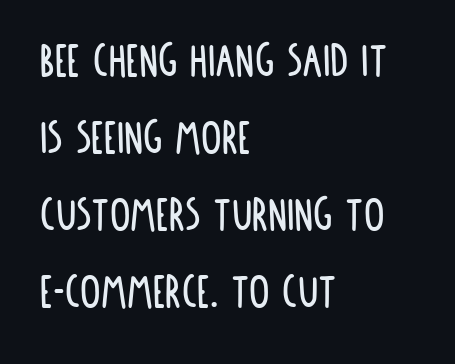
The image shows 51 px condensed sans-serif type, upright; set left-aligned, normal line spacing (1.51x), normal letter spacing, not underlined; low stroke contrast and a large x-height.
